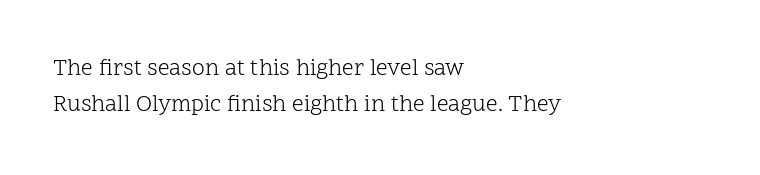
Baseline-to-baseline distance is the conventional proportion of letter height. The passage is arranged the way most books set body copy — flush left. The glyphs are unaccompanied by any horizontal stroke below them. The gaps between neighbouring characters are ordinary and unremarkable.
